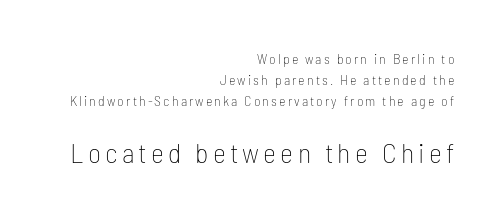
Horizontal alignment here is rightward, an uncommon choice for prose. Regarding serifs, this sample does without them. Looks like regular typesetting: each glyph gets only the width it needs. In this sample the second text group is rendered at the bigger scale. Beneath every word, the page is bare.
